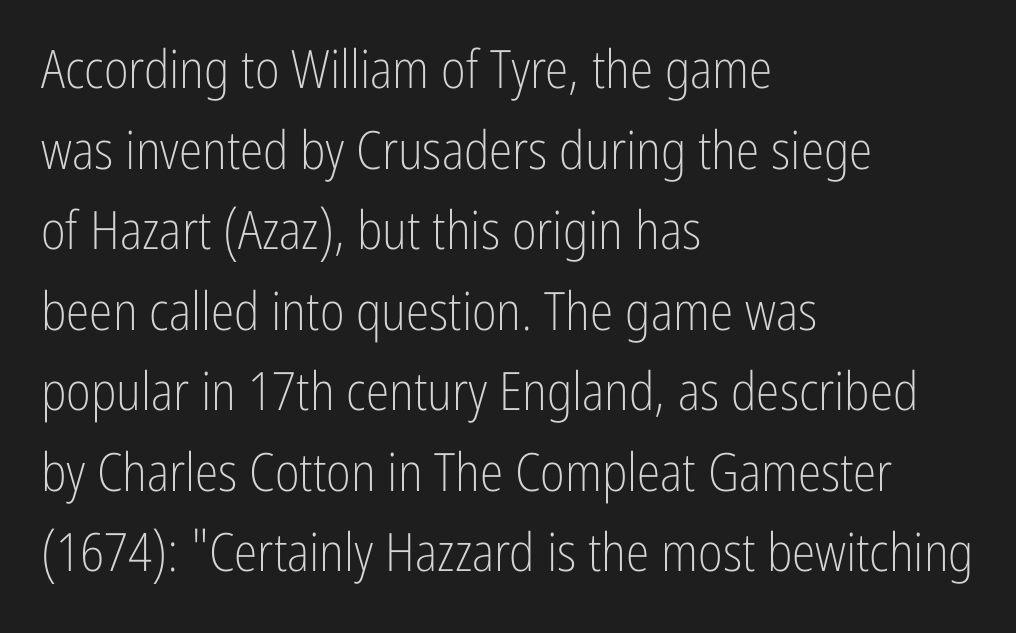
{"serif": "no", "italic": "no", "bold": "no", "weight": "light", "width": "condensed", "stroke_contrast": "low", "x_height": "medium", "monospaced": "no", "underline": "no", "align": "left", "line_spacing": "normal", "line_spacing_ratio": 1.52, "letter_spacing": "normal", "letter_spacing_em": 0.0, "glyph_px": 53}
